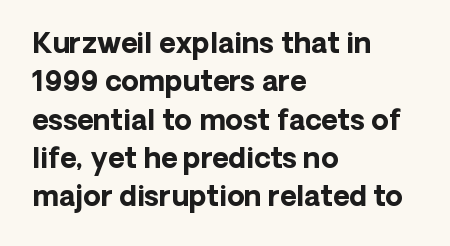
Q: Is the text bold? A: Yes.
Q: Is the text italic (slanted)? A: No, it is upright.
Q: Is the typeface a serif or a sans-serif typeface? A: Sans-serif.
Q: Is the text underlined? A: No.
Q: How is the paragraph aligned? A: Left-aligned.
Q: Is the spacing between letters normal or unusually wide? A: Normal.
Q: Is the spacing between lines tight, normal or loose? A: Normal.
Q: Width (condensed, normal, or wide)? A: Normal.
Q: Stroke contrast? A: Low.
Q: x-height? A: Medium.
Q: Monospaced? A: No.
